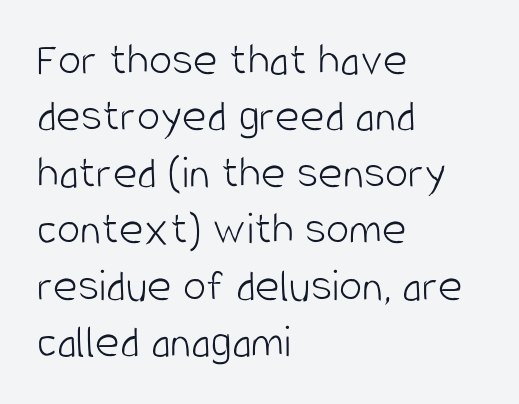
The characters are drawn with everyday or finer stroke widths. Descenders hang freely into open space. Ascenders rise straight up at ninety degrees. Between one letter and the next there's only the usual sliver of space.
